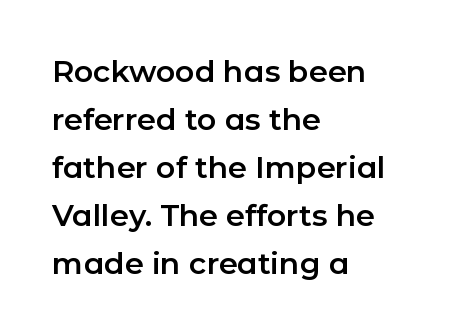
Vertical spacing — default. Quick note: not italic, upright. Is the letter spacing exaggerated? No — it looks like the ordinary default. The baseline area is clear. The rendering anchors every line to the left-hand side.
